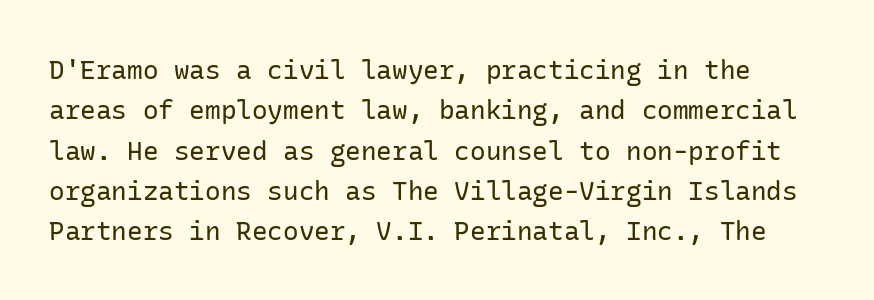
The image shows 26 px text type, upright; set normal line spacing (1.55x), normal letter spacing, not underlined.
